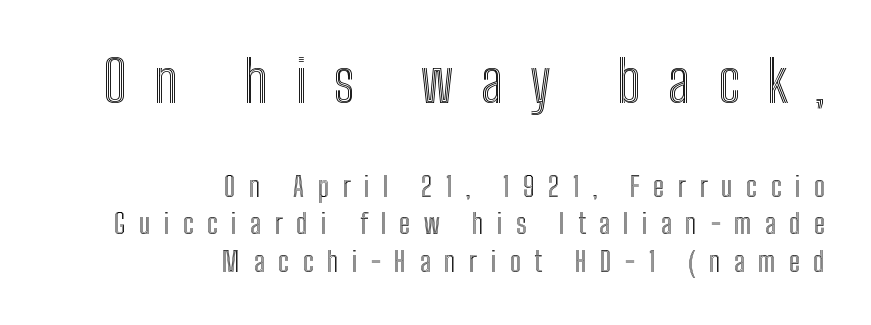
Proportional: the letters do not fall into vertical columns. Compared with typical paragraphs, the rows here are spaced about the same. Designer's note — italics off, roman on. Reading down the block, your eye finds every line finishing at a fixed right position. Anything drawn beneath the words? Only blank space. Two sizes are in play, and the larger belongs to the first block.
